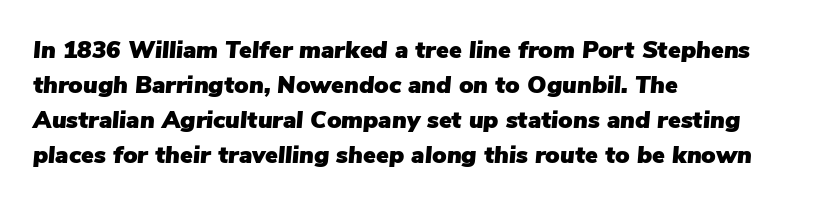
The image shows 24 px text type, italic (leaning right); set left-aligned, normal line spacing (1.46x), normal letter spacing, not underlined.
